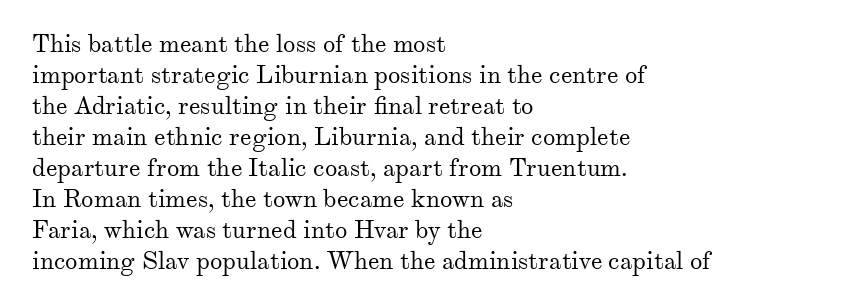
Q: Is the text bold? A: No.
Q: Is the text italic (slanted)? A: No, it is upright.
Q: Is the text underlined? A: No.
Q: How is the paragraph aligned? A: Left-aligned.
Q: Is the spacing between letters normal or unusually wide? A: Normal.
